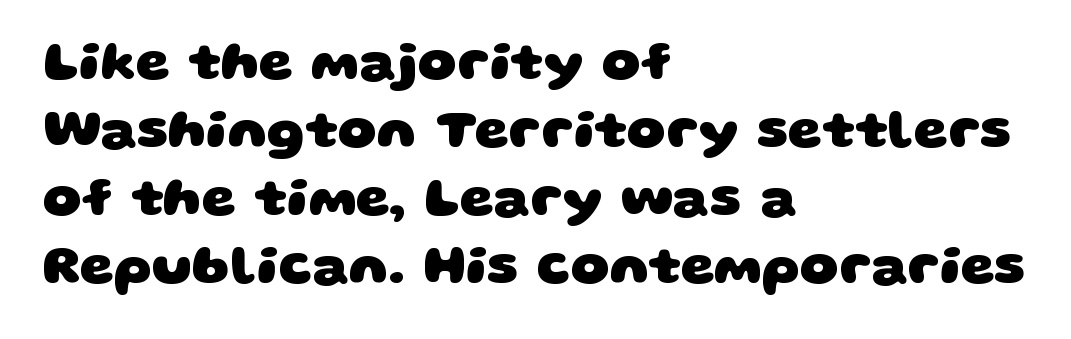
The image shows 54 px heavy, wide sans-serif type; set left-aligned, normal line spacing (1.26x), normal letter spacing, not underlined; low stroke contrast and a large x-height.
